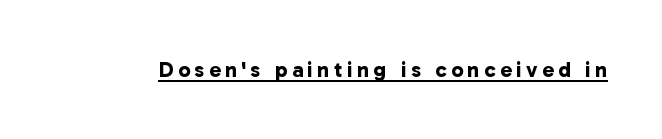
{"bold": "yes", "underline": "yes", "letter_spacing": "wide", "letter_spacing_em": 0.2, "glyph_px": 22}
